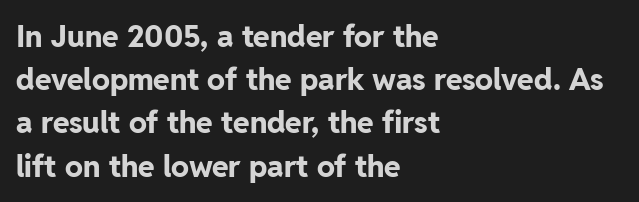
The image shows 30 px bold sans-serif type, upright; set left-aligned, normal line spacing (1.44x), normal letter spacing, not underlined; low stroke contrast and a medium x-height.
